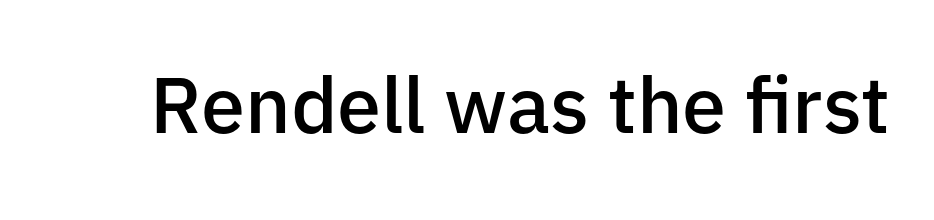
Q: Is the text bold? A: Semi-bold.
Q: Is the text italic (slanted)? A: No, it is upright.
Q: Is the typeface a serif or a sans-serif typeface? A: Sans-serif.
Q: Is the text underlined? A: No.
Q: Is the spacing between letters normal or unusually wide? A: Normal.
Q: Width (condensed, normal, or wide)? A: Normal.
Q: Stroke contrast? A: Low.
Q: x-height? A: Medium.
Q: Monospaced? A: No.
